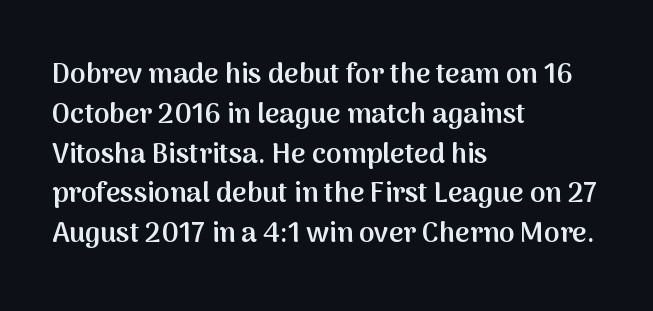
{"serif": "no", "italic": "no", "bold": "semi", "weight": "semibold", "width": "normal", "stroke_contrast": "medium", "x_height": "medium", "monospaced": "no", "underline": "no", "align": "left", "line_spacing": "normal", "line_spacing_ratio": 1.42, "letter_spacing": "normal", "letter_spacing_em": 0.0, "glyph_px": 28}
